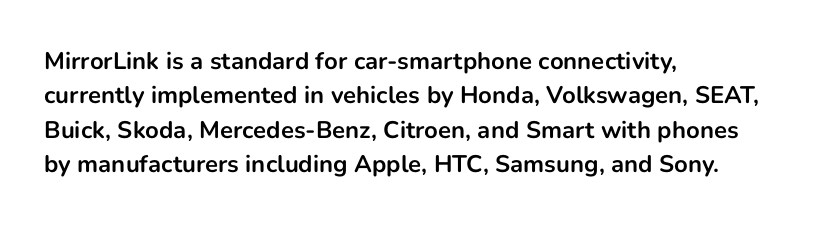
{"italic": "no", "bold": "yes", "underline": "no", "align": "left", "line_spacing": "normal", "line_spacing_ratio": 1.43, "letter_spacing": "normal", "letter_spacing_em": 0.0, "glyph_px": 24}
